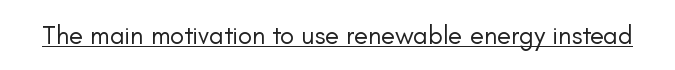
{"italic": "no", "bold": "no", "underline": "yes", "letter_spacing": "normal", "letter_spacing_em": 0.0, "glyph_px": 26}
